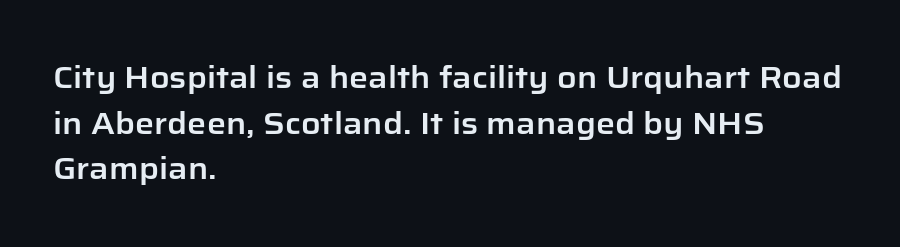
The image shows 30 px sans-serif type, upright; set left-aligned, normal line spacing (1.52x), normal letter spacing, not underlined; low stroke contrast and a medium x-height.
